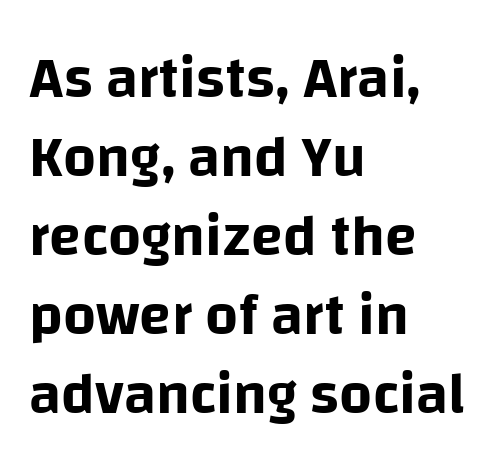
The image shows 58 px sans-serif type, upright; set left-aligned, normal line spacing (1.36x), normal letter spacing, not underlined; low stroke contrast and a large x-height.
